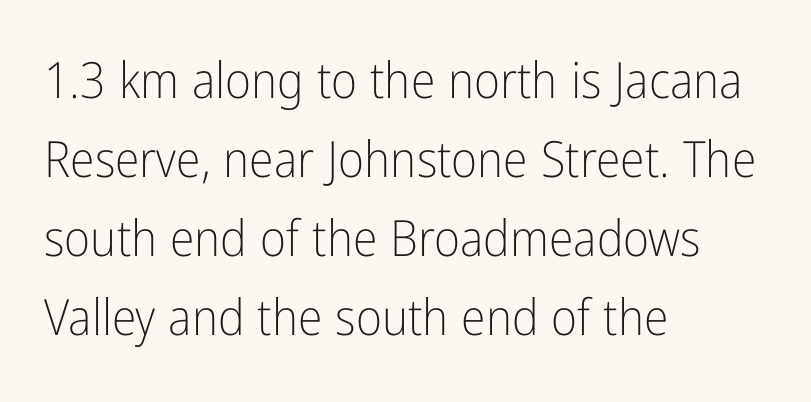
Q: Is the text bold? A: No.
Q: Is the text italic (slanted)? A: No, it is upright.
Q: Is the typeface a serif or a sans-serif typeface? A: Sans-serif.
Q: Is the text underlined? A: No.
Q: How is the paragraph aligned? A: Left-aligned.
Q: Is the spacing between letters normal or unusually wide? A: Normal.
Q: Is the spacing between lines tight, normal or loose? A: Normal.
Q: Width (condensed, normal, or wide)? A: Condensed.
Q: Stroke contrast? A: Low.
Q: x-height? A: Medium.
Q: Monospaced? A: No.
